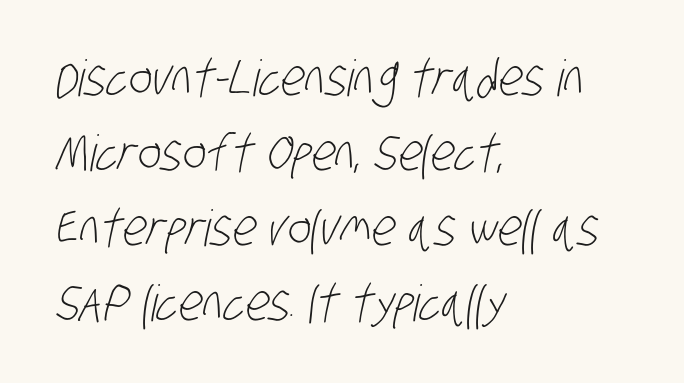
Q: Is the text bold? A: No.
Q: Is the typeface a serif or a sans-serif typeface? A: Sans-serif.
Q: Is the text underlined? A: No.
Q: How is the paragraph aligned? A: Left-aligned.
Q: Is the spacing between letters normal or unusually wide? A: Normal.
Q: Is the spacing between lines tight, normal or loose? A: Normal.
Q: Width (condensed, normal, or wide)? A: Condensed.
Q: Stroke contrast? A: Low.
Q: x-height? A: Large.
Q: Monospaced? A: No.
